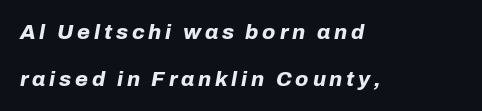
Caption: multi-line text, flush left, ragged right. Caption: bold face, heavy strokes. This sample trades compactness for vertical openness between lines. The foot of each line stays bare and open. The whole block is typeset with a tilt.
